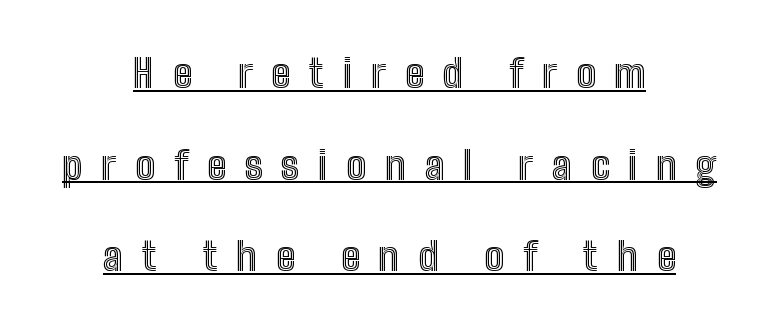
Q: Is the text italic (slanted)? A: No, it is upright.
Q: Is the text underlined? A: Yes.
Q: How is the paragraph aligned? A: Centered.
Q: Is the spacing between letters normal or unusually wide? A: Unusually wide.
Q: Is the spacing between lines tight, normal or loose? A: Loose.
Q: Width (condensed, normal, or wide)? A: Condensed.
Q: x-height? A: Medium.
Q: Monospaced? A: No.
